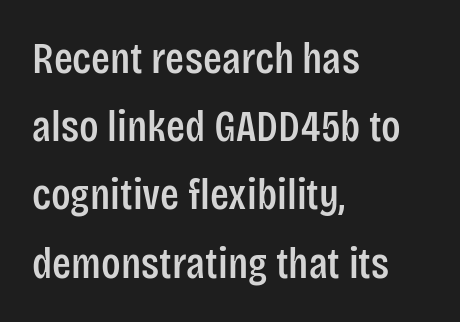
{"serif": "no", "italic": "no", "width": "condensed", "stroke_contrast": "low", "x_height": "large", "monospaced": "no", "underline": "no", "align": "left", "line_spacing": "normal", "line_spacing_ratio": 1.55, "letter_spacing": "normal", "letter_spacing_em": 0.0, "glyph_px": 44}
